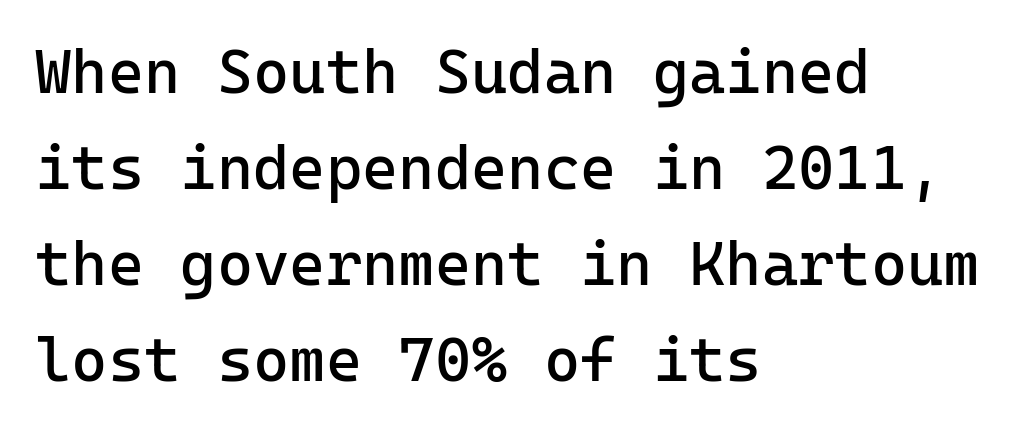
Q: Is the text bold? A: No.
Q: Is the text italic (slanted)? A: No, it is upright.
Q: Is the typeface a serif or a sans-serif typeface? A: Sans-serif.
Q: Is the text underlined? A: No.
Q: How is the paragraph aligned? A: Left-aligned.
Q: Is the spacing between letters normal or unusually wide? A: Normal.
Q: Is the spacing between lines tight, normal or loose? A: Normal.
Q: Width (condensed, normal, or wide)? A: Normal.
Q: Stroke contrast? A: Low.
Q: x-height? A: Medium.
Q: Monospaced? A: Yes.
